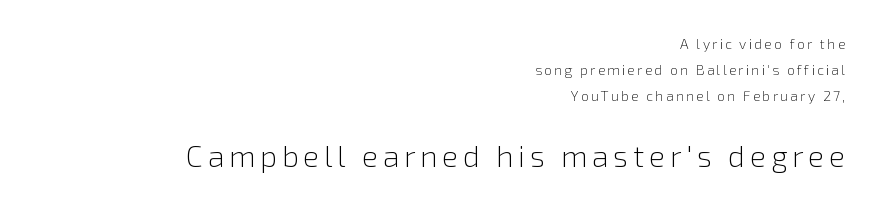
Q: Is the text bold? A: No.
Q: Is the text italic (slanted)? A: No, it is upright.
Q: Is the typeface a serif or a sans-serif typeface? A: Sans-serif.
Q: Is the text underlined? A: No.
Q: How is the paragraph aligned? A: Right-aligned.
Q: Which block of text is set in a larger size, the first (top) or the second (bottom)? A: The second (bottom) one.
Q: Width (condensed, normal, or wide)? A: Normal.
Q: x-height? A: Medium.
Q: Monospaced? A: No.
